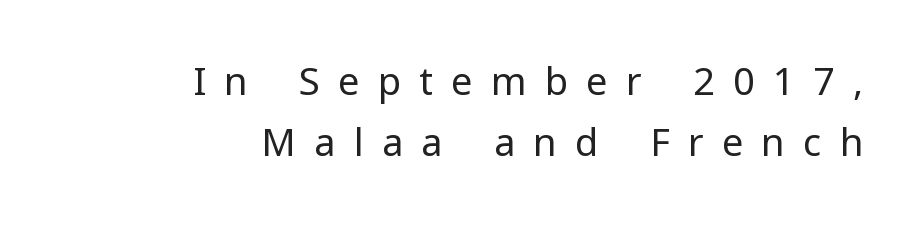
Is there much room between lines? A standard amount, neither cramped nor airy. The typeface chosen for these lines omits serifs. Horizontally, the lines are justified to the trailing edge only. Heft: none added — not bold. The string is rendered with underlining switched off. The tracking jumps out immediately: characters are airy and widely separated.
